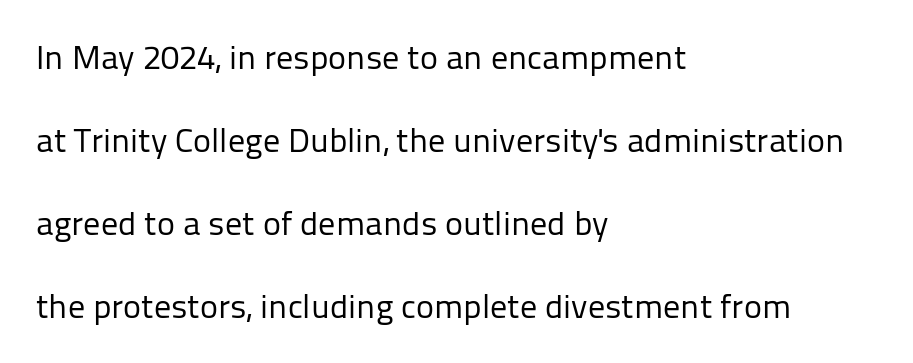
{"serif": "no", "italic": "no", "bold": "no", "weight": "regular", "width": "normal", "stroke_contrast": "low", "x_height": "medium", "monospaced": "no", "underline": "no", "align": "left", "line_spacing": "loose", "line_spacing_ratio": 2.44, "letter_spacing": "normal", "letter_spacing_em": 0.0, "glyph_px": 34}
